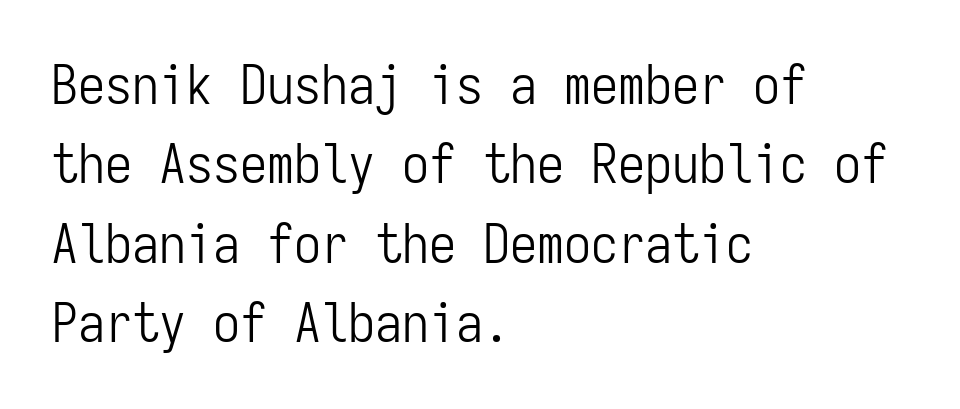
Q: Is the text bold? A: No.
Q: Is the text italic (slanted)? A: No, it is upright.
Q: Is the typeface a serif or a sans-serif typeface? A: Sans-serif.
Q: Is the text underlined? A: No.
Q: How is the paragraph aligned? A: Left-aligned.
Q: Is the spacing between letters normal or unusually wide? A: Normal.
Q: Is the spacing between lines tight, normal or loose? A: Normal.
Q: Width (condensed, normal, or wide)? A: Condensed.
Q: Stroke contrast? A: Low.
Q: x-height? A: Medium.
Q: Monospaced? A: Yes.
